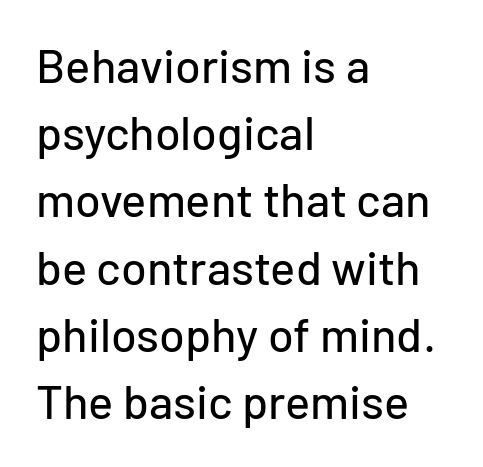
Short note: letters normally spaced. Quick note: underline off. Regarding leading, the lines here are spaced in the standard way. Serif or sans? Sans — the stroke terminals are bare. The compositor pushed each line to the left boundary. Is there any slant? The stems are plumb.
